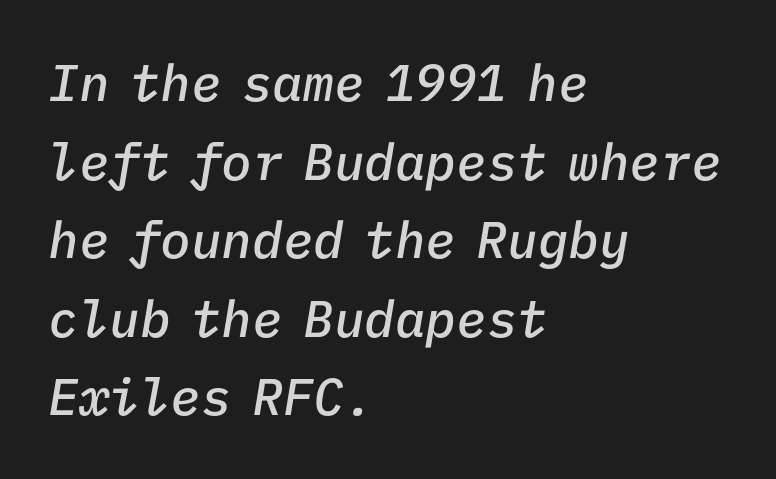
The image shows 51 px semibold type, italic (leaning right), monospaced; set left-aligned, normal line spacing (1.54x), normal letter spacing, not underlined; low stroke contrast and a medium x-height.
